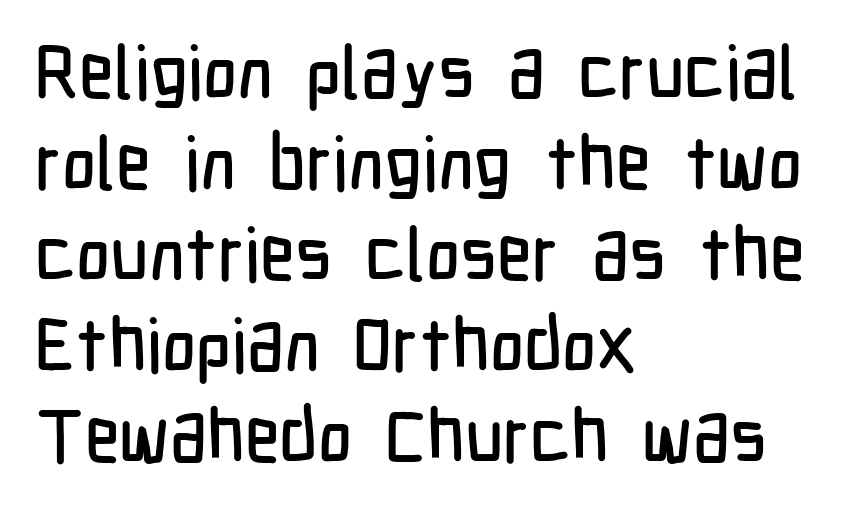
Only glyphs here, with clear space below each row. This sample uses a sans-serif face. Nobody touched the tracking dial on this one. This sample has the flowing, uneven cadence of proportional lettering.
